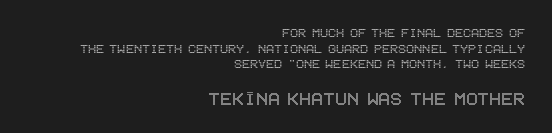
{"italic": "no", "underline": "no", "align": "right", "line_spacing": "tight", "line_spacing_ratio": 1.04, "letter_spacing": "normal", "letter_spacing_em": 0.0, "larger_block": "second", "size_ratio": 1.47, "glyph_px": 22}
